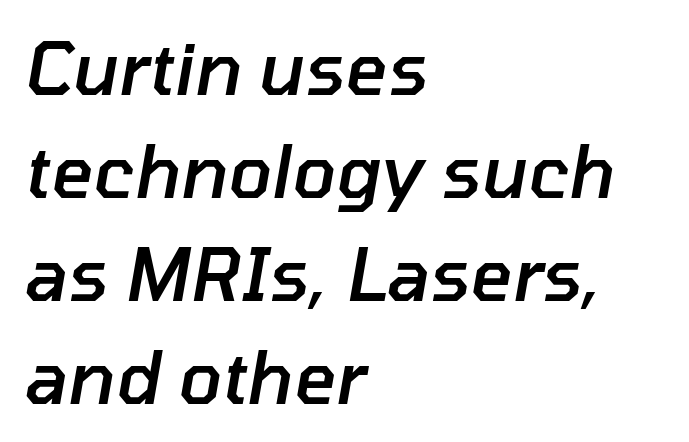
Proportional: the letters do not fall into vertical columns. The paragraph has a hard left edge and a soft right edge. Italic? Definitely — the glyphs are oblique. Does the leading feel generous? No, just average.
